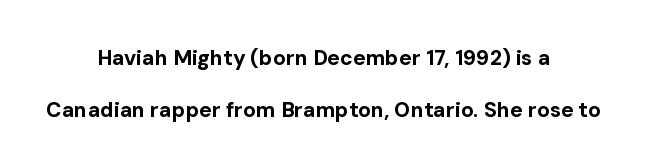
{"italic": "no", "bold": "yes", "underline": "no", "align": "center", "line_spacing": "loose", "line_spacing_ratio": 2.47, "letter_spacing": "normal", "letter_spacing_em": 0.0, "glyph_px": 21}
